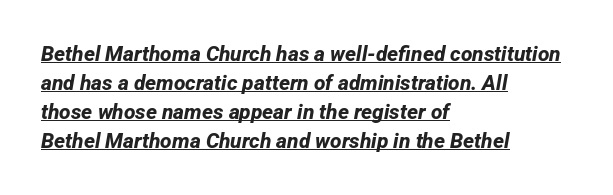
Compared with an ordinary text face, these strokes are far heavier — a full bold. Does the leading feel generous? No, just average. Students, observe the line beneath the letters — that is underlining. The setting favours the left margin, as ordinary paragraphs usually do. Compared with typical body copy, the letter spacing here is the same.
